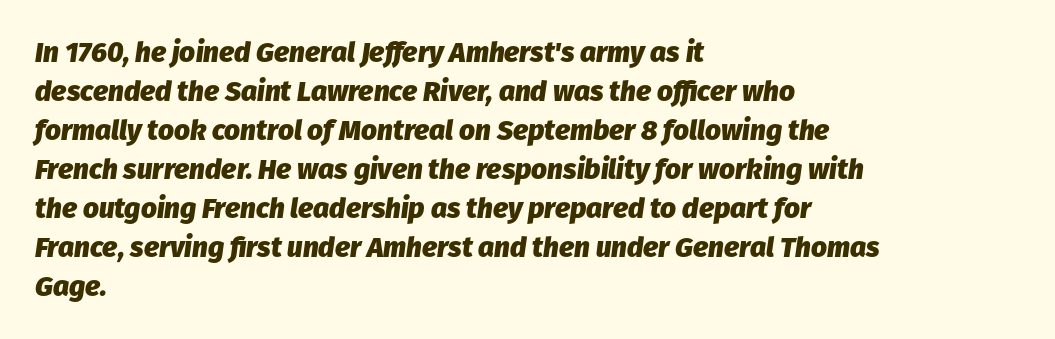
{"italic": "yes", "lean": "right", "slant_degrees": 8, "bold": "yes", "weight": "heavy", "width": "normal", "stroke_contrast": "low", "x_height": "medium", "monospaced": "no", "underline": "no", "align": "left", "line_spacing": "normal", "line_spacing_ratio": 1.39, "letter_spacing": "normal", "letter_spacing_em": 0.0, "glyph_px": 28}
